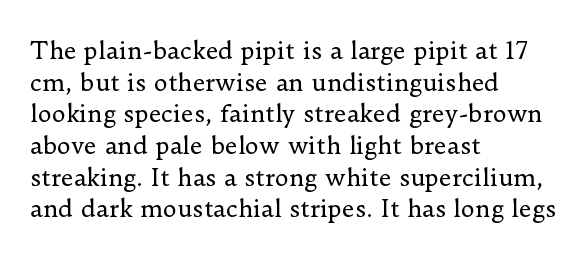
Leftover space on each line is placed entirely after the last word. The typesetting does not lean heavy: it is not bold. Honestly, the letter spacing is just normal — you wouldn't notice it. Underline: absent. If you drew a line through each stem, it would be perfectly vertical.
